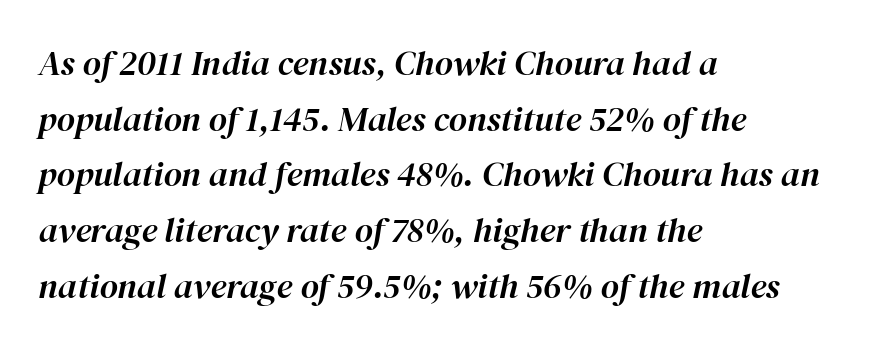
Slant detected: the letters are inclined. These lines stack with their left ends in a neat column. A typesetter would call this proportional, since set widths differ per character. The leading is moderate, giving the passage an even texture.
